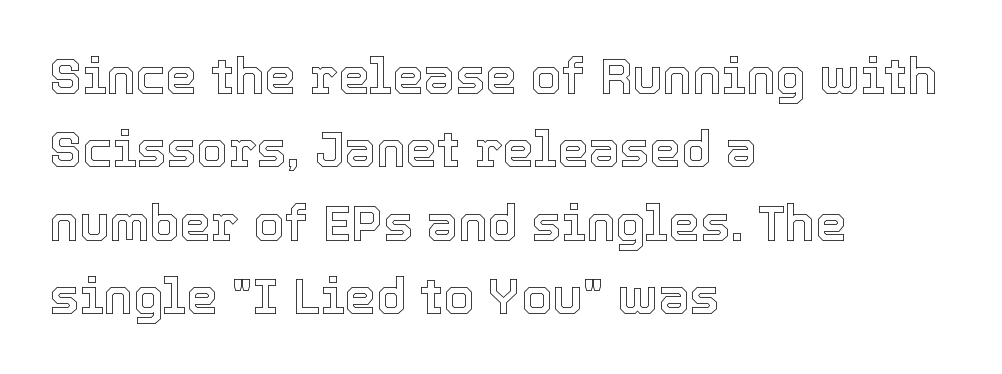
{"italic": "no", "width": "normal", "x_height": "medium", "monospaced": "no", "underline": "no", "align": "left", "line_spacing": "normal", "line_spacing_ratio": 1.47, "letter_spacing": "normal", "letter_spacing_em": 0.0, "glyph_px": 50}
